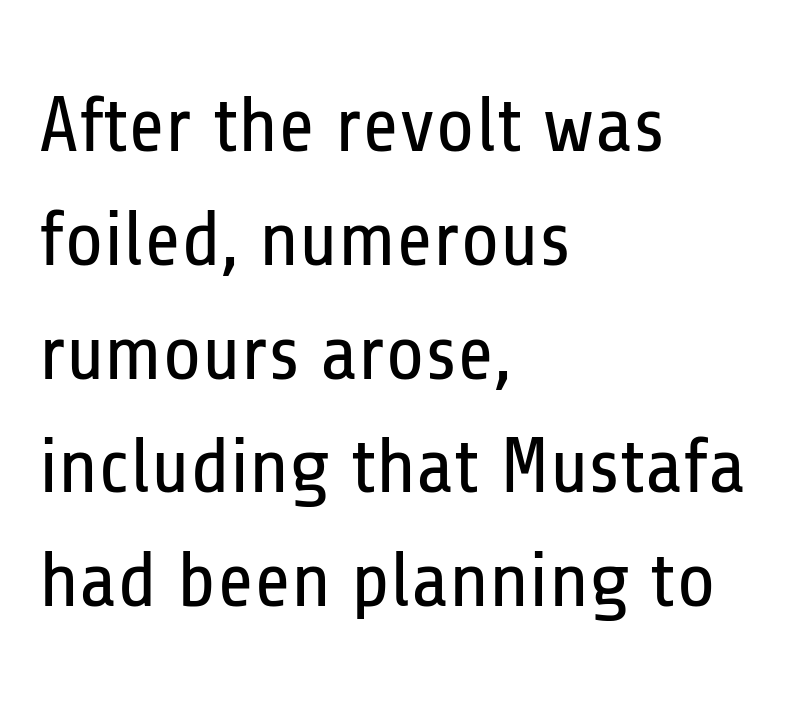
{"serif": "no", "italic": "no", "bold": "no", "weight": "regular", "width": "condensed", "stroke_contrast": "low", "x_height": "medium", "monospaced": "no", "underline": "no", "align": "left", "line_spacing": "normal", "line_spacing_ratio": 1.44, "letter_spacing": "normal", "letter_spacing_em": 0.0, "glyph_px": 79}
